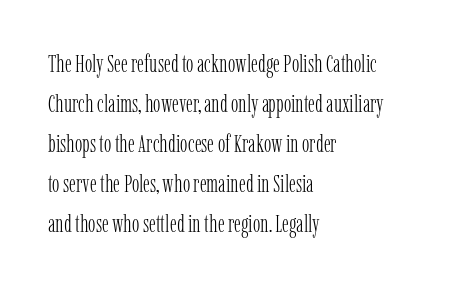
The image shows 25 px text type, upright; set left-aligned, normal line spacing (1.6x), normal letter spacing, not underlined.
